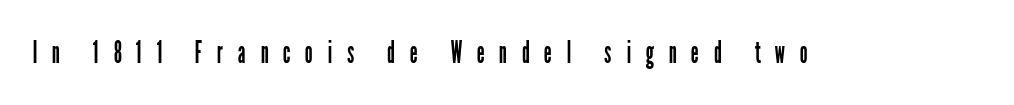
Proportional: the letters do not fall into vertical columns. Nope, not italic — everything's standing straight. I'd call this a sans setting — the letters go barefoot. Caption: expanded tracking, letters set apart.
